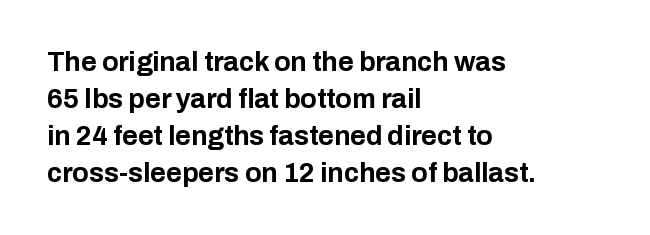
The image shows 27 px bold type, upright; set left-aligned, normal line spacing (1.37x), normal letter spacing, not underlined.
